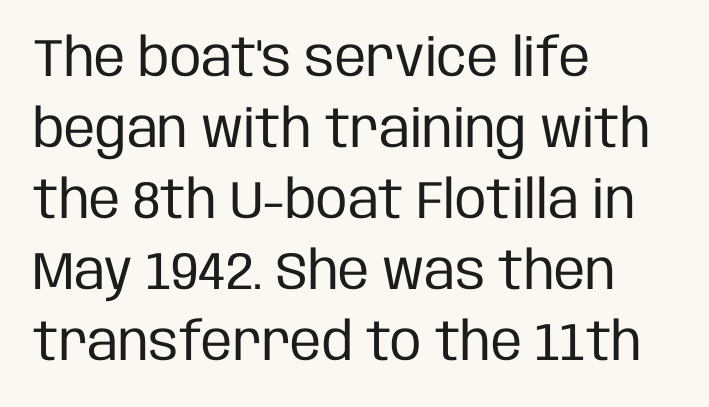
The image shows 53 px regular-weight, condensed sans-serif type, upright; set left-aligned, normal line spacing (1.34x), normal letter spacing, not underlined; low stroke contrast and a large x-height.
